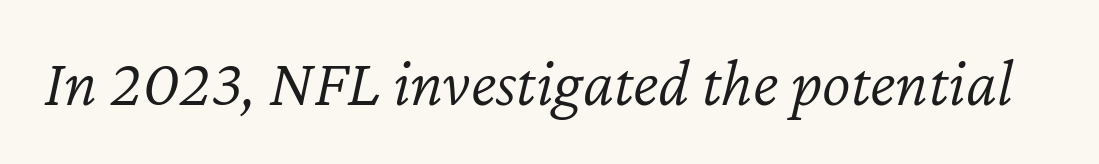
The image shows 68 px light type, italic (leaning right); set normal letter spacing, not underlined; low stroke contrast and a medium x-height.
